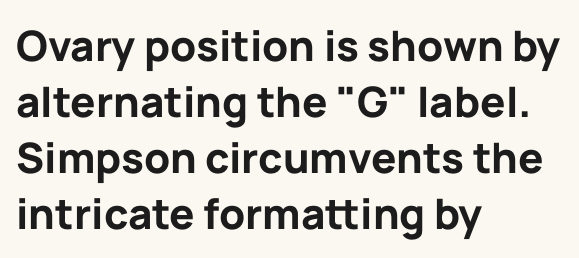
The gaps between neighbouring characters are ordinary and unremarkable. Short and long lines alike share a common starting point at left. Letterform terminals end flat and unadorned throughout the passage. Decoration check: the copy has no underline. Upright lettering throughout.
